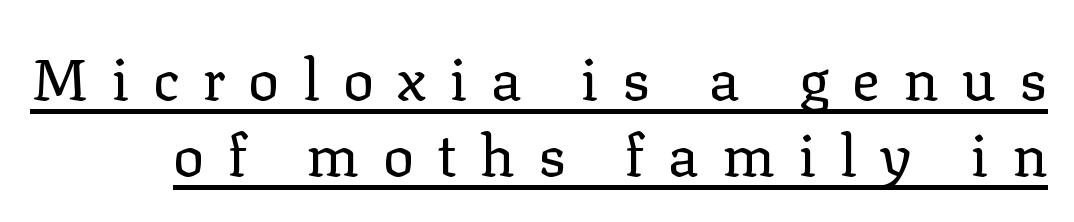
Weight: regular or lighter. A typesetter would call this proportional, since set widths differ per character. A typesetter would call this leading conventional body-copy spacing. To sum up the face: it has serifs. Nope, not italic — everything's standing straight.
